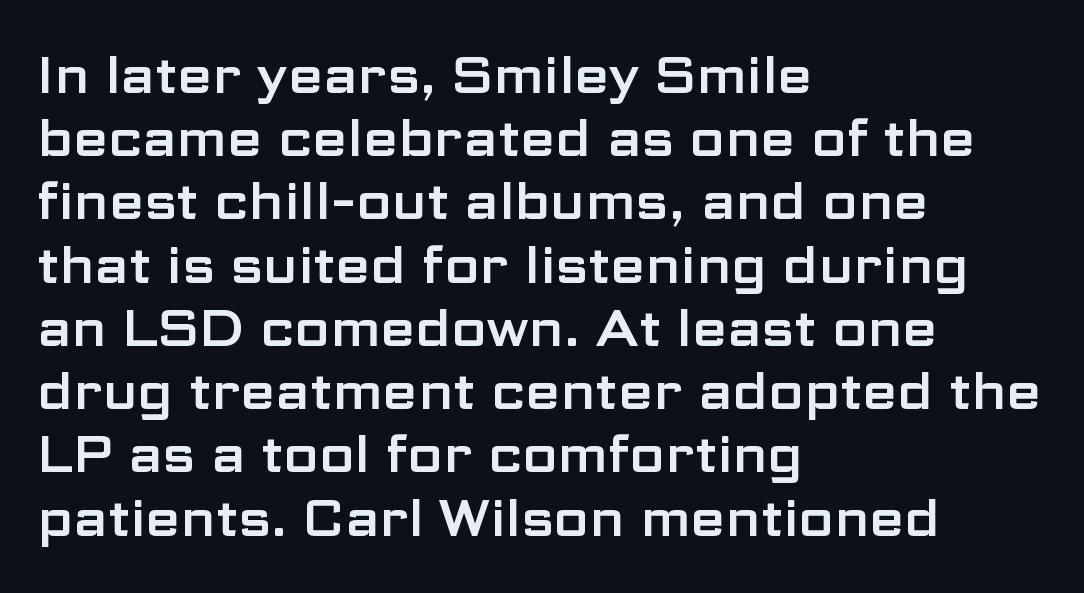
{"serif": "no", "italic": "no", "width": "wide", "stroke_contrast": "low", "x_height": "medium", "monospaced": "no", "underline": "no", "align": "left", "line_spacing_ratio": 1.24, "letter_spacing": "normal", "letter_spacing_em": 0.0, "glyph_px": 51}
